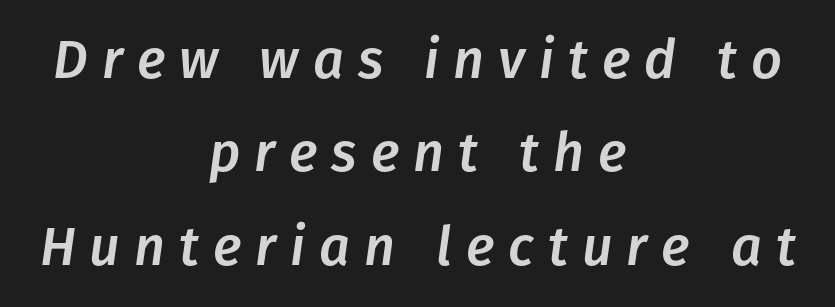
Q: Is the text italic (slanted)? A: Yes, it leans right by about 8 degrees.
Q: Is the text underlined? A: No.
Q: How is the paragraph aligned? A: Centered.
Q: Is the spacing between letters normal or unusually wide? A: Unusually wide.
Q: Width (condensed, normal, or wide)? A: Normal.
Q: Stroke contrast? A: Low.
Q: x-height? A: Medium.
Q: Monospaced? A: No.
